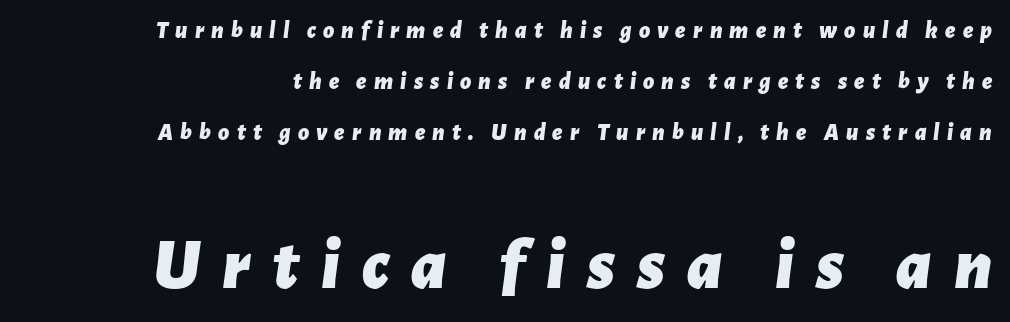
The space beneath each line is pristine and unruled. Observe the lean: these are italic letterforms. Heavy-handed strokes throughout: this text is bold. Bigger letters appear in the bottom chunk; the top chunk is reduced.
